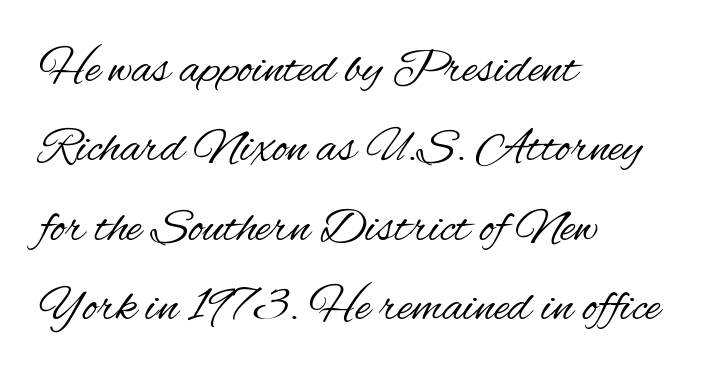
The image shows 50 px regular-weight, condensed sans-serif type; set left-aligned, normal line spacing (1.59x), normal letter spacing, not underlined; medium stroke contrast and a small x-height.
